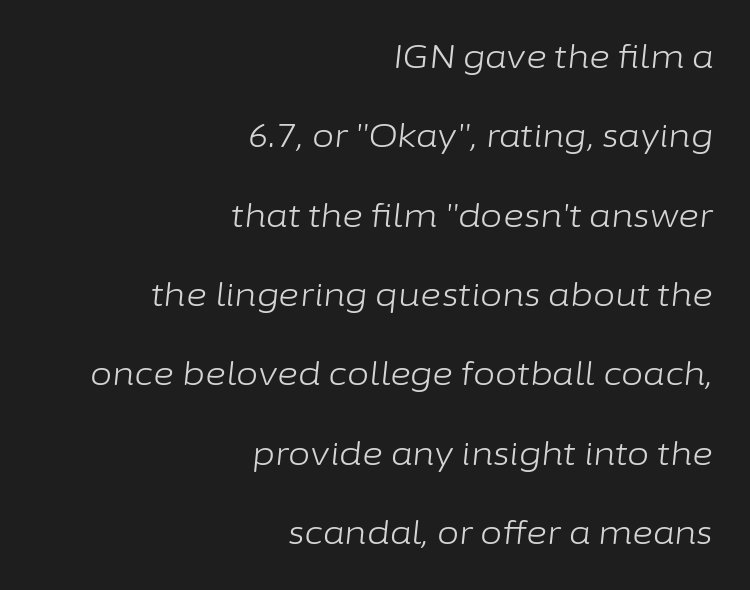
The horizontal fit of the characters is conventional and even. Does the lettering tilt? It does — this is italic. The rendering uses a large line-height, opening up the rows. Right-aligned paragraph, ragged on the left. Rule under the text: the space is simply empty.
